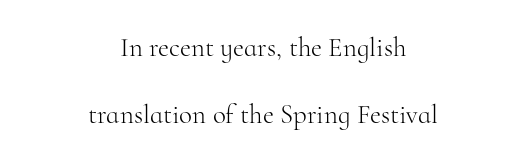
The image shows 27 px text type, upright; set centered, loose line spacing (2.48x), normal letter spacing, not underlined.
